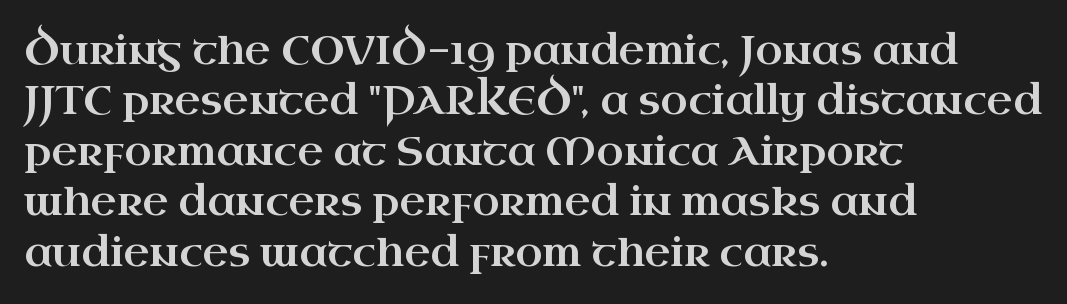
The image shows 40 px wide serif type, upright; set left-aligned, normal line spacing (1.26x), normal letter spacing, not underlined; high stroke contrast and a small x-height.
